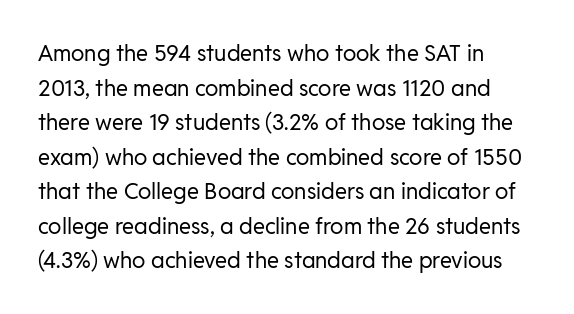
Which margin do the lines hug? The left one — the right edge is uneven. This is roman type, the default non-slanted kind. Summary of vertical rhythm: regular, with standard interline spacing. These glyphs show unthickened strokes, regular width or finer. The rendering keeps characters at their native spacing. The gap between lines stays unmarked.
